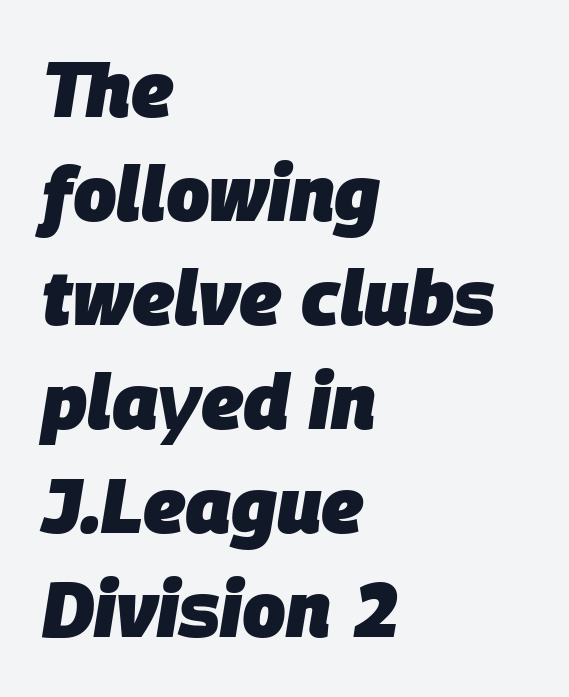
The image shows 77 px heavy type, italic (leaning right); set left-aligned, normal line spacing (1.35x), normal letter spacing, not underlined; low stroke contrast and a large x-height.
